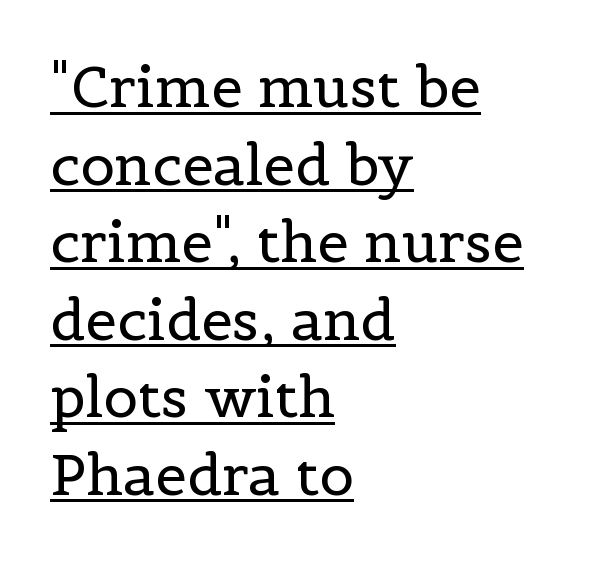
The face used here is rendered with its standard letterfit. Each letter keeps its own natural width here, so spacing adapts to shape. No heavy texture on the line: the type isn't bold. The rows are spaced the way most documents space them. Caption: multi-line text, flush left, ragged right.
